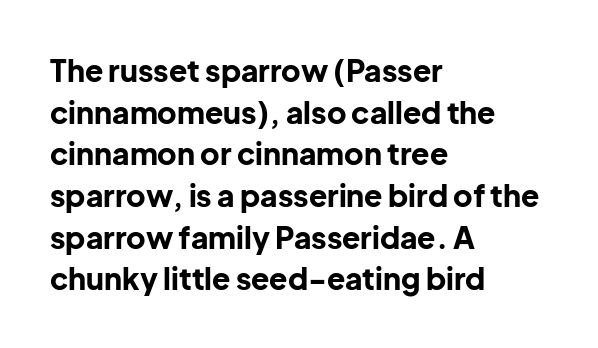
The image shows 30 px bold sans-serif type, upright; set left-aligned, normal line spacing (1.39x), normal letter spacing, not underlined; low stroke contrast and a medium x-height.
